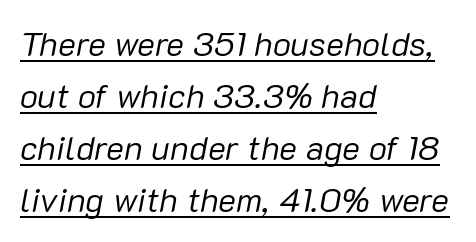
{"italic": "yes", "lean": "right", "slant_degrees": 10, "bold": "no", "weight": "regular", "width": "normal", "stroke_contrast": "low", "x_height": "medium", "monospaced": "no", "underline": "yes", "align": "left", "line_spacing": "normal", "line_spacing_ratio": 1.53, "letter_spacing": "normal", "letter_spacing_em": 0.0, "glyph_px": 34}
